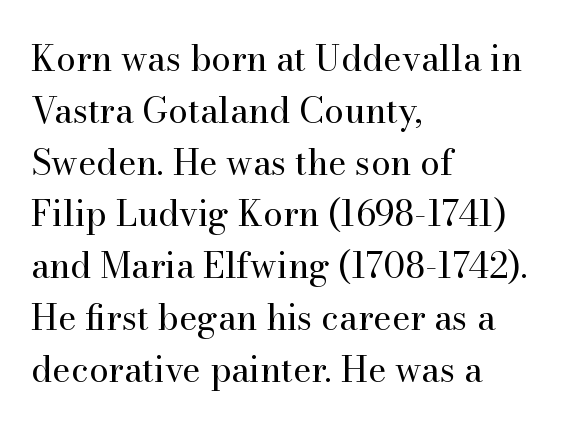
The image shows 35 px regular-weight serif type, upright; set left-aligned, normal line spacing (1.48x), normal letter spacing, not underlined; high stroke contrast and a small x-height.
